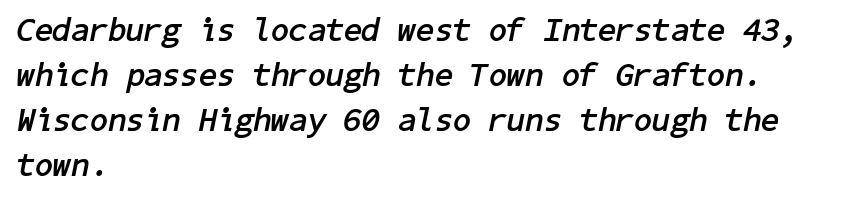
In terms of posture, this sample is oblique. Caption: multi-line text, flush left, ragged right. The strip under each line holds only bare page. Nothing unusual about the tracking: characters are spaced as the font intends. Weight check: bold — yes, fully.
